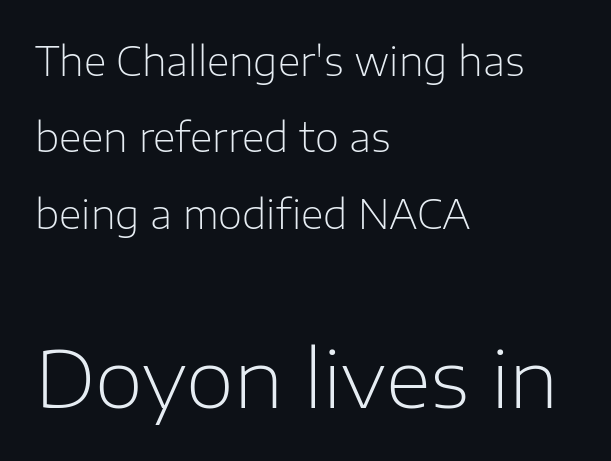
The image shows 78 px light sans-serif type, upright; set left-aligned, loose line spacing (1.96x), normal letter spacing, not underlined; the second (bottom) block is 2.0x larger; low stroke contrast and a medium x-height.
